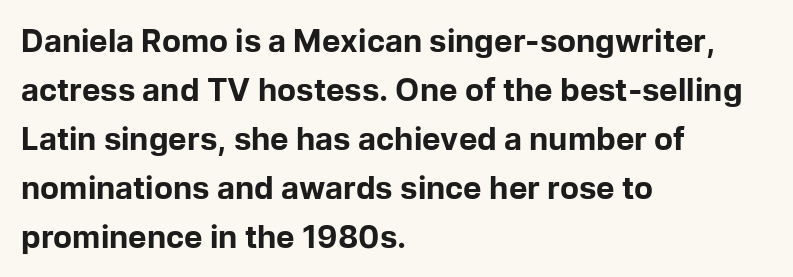
Q: Is the text bold? A: Yes.
Q: Is the text italic (slanted)? A: No, it is upright.
Q: Is the typeface a serif or a sans-serif typeface? A: Sans-serif.
Q: Is the text underlined? A: No.
Q: How is the paragraph aligned? A: Left-aligned.
Q: Is the spacing between letters normal or unusually wide? A: Normal.
Q: Is the spacing between lines tight, normal or loose? A: Normal.
Q: Width (condensed, normal, or wide)? A: Normal.
Q: Stroke contrast? A: Low.
Q: x-height? A: Medium.
Q: Monospaced? A: No.
